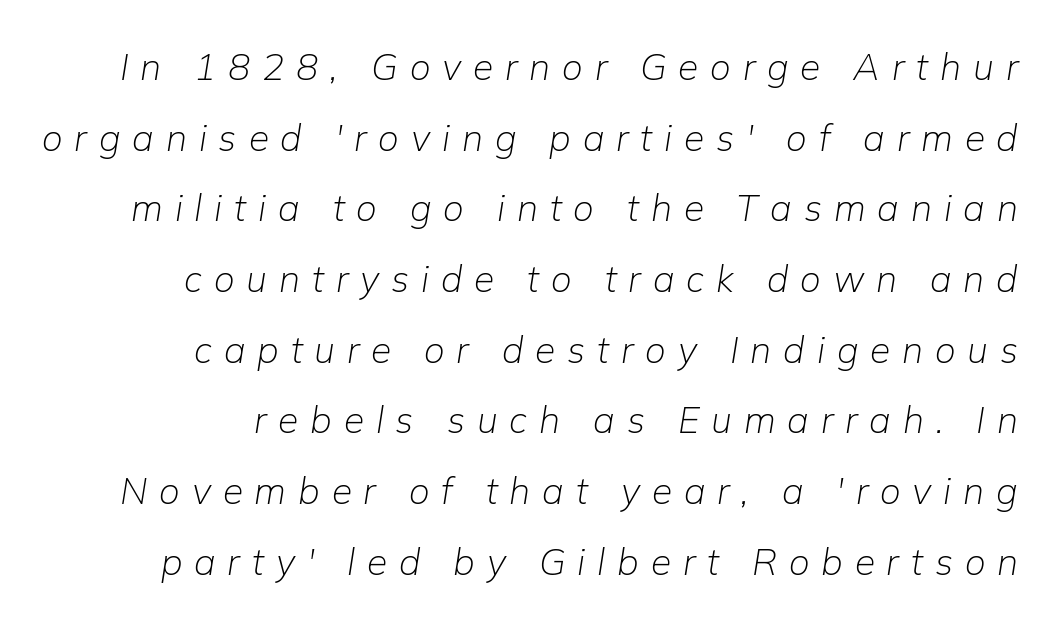
The image shows 37 px light type, italic (leaning right); set right-aligned, loose line spacing (1.91x), unusually wide letter spacing (+0.32 em), not underlined; low stroke contrast and a medium x-height.
